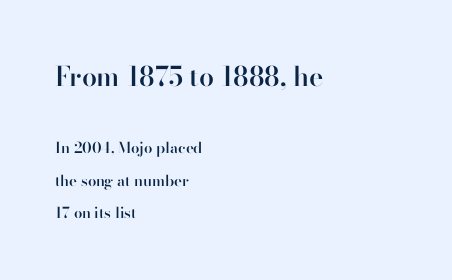
{"italic": "no", "bold": "semi", "underline": "no", "align": "left", "line_spacing": "loose", "line_spacing_ratio": 2.19, "letter_spacing": "normal", "letter_spacing_em": 0.0, "larger_block": "first", "size_ratio": 1.8, "glyph_px": 27}
